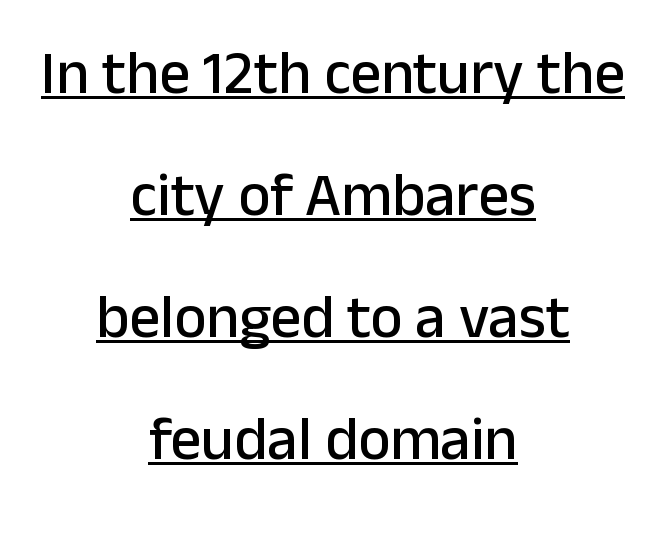
Q: Is the text italic (slanted)? A: No, it is upright.
Q: Is the typeface a serif or a sans-serif typeface? A: Sans-serif.
Q: Is the text underlined? A: Yes.
Q: How is the paragraph aligned? A: Centered.
Q: Is the spacing between letters normal or unusually wide? A: Normal.
Q: Is the spacing between lines tight, normal or loose? A: Loose.
Q: Width (condensed, normal, or wide)? A: Normal.
Q: Stroke contrast? A: Low.
Q: x-height? A: Medium.
Q: Monospaced? A: No.
